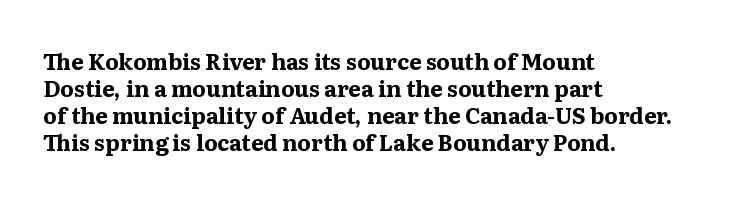
{"italic": "no", "bold": "yes", "underline": "no", "align": "left", "line_spacing_ratio": 1.23, "letter_spacing": "normal", "letter_spacing_em": 0.0, "glyph_px": 22}
